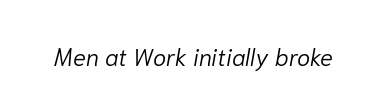
The axis of the letterforms is tilted away from vertical. The tracking reads as untouched default to a designer's eye. Unmarked baselines from the first word to the last. The cut favours lightness, reaching ordinary text weight at its darkest.
